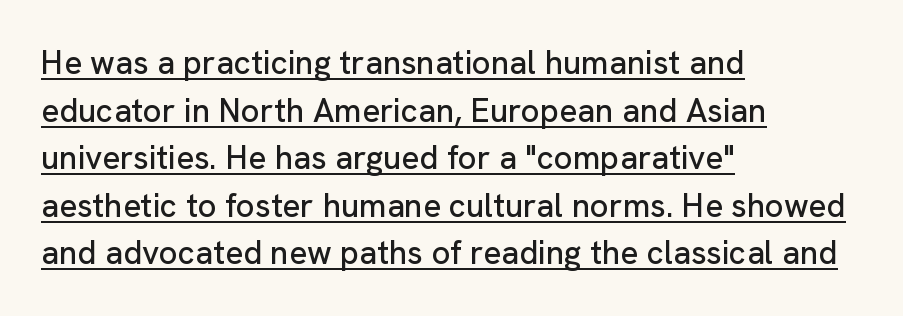
Q: Is the text italic (slanted)? A: No, it is upright.
Q: Is the typeface a serif or a sans-serif typeface? A: Sans-serif.
Q: Is the text underlined? A: Yes.
Q: How is the paragraph aligned? A: Left-aligned.
Q: Is the spacing between letters normal or unusually wide? A: Normal.
Q: Is the spacing between lines tight, normal or loose? A: Normal.
Q: Width (condensed, normal, or wide)? A: Normal.
Q: Stroke contrast? A: Low.
Q: x-height? A: Medium.
Q: Monospaced? A: No.
